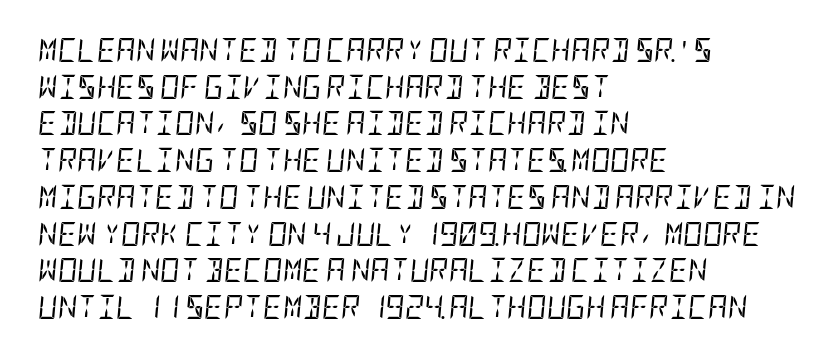
Q: Is the text bold? A: No.
Q: Is the text italic (slanted)? A: Yes, it leans right by about 5 degrees.
Q: Is the text underlined? A: No.
Q: How is the paragraph aligned? A: Left-aligned.
Q: Is the spacing between letters normal or unusually wide? A: Normal.
Q: Is the spacing between lines tight, normal or loose? A: Normal.
